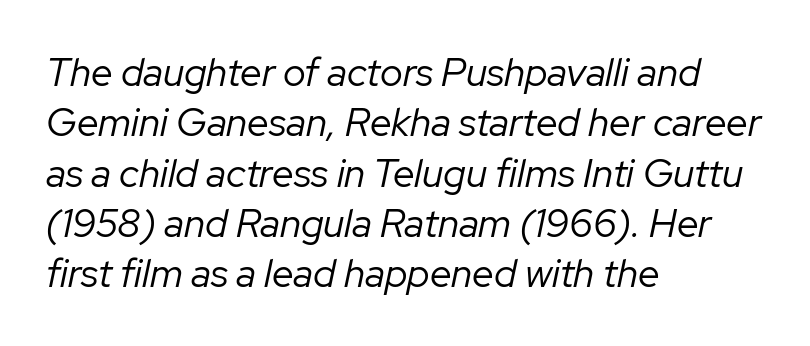
{"italic": "yes", "lean": "right", "slant_degrees": 12, "bold": "no", "weight": "regular", "width": "normal", "stroke_contrast": "low", "x_height": "medium", "monospaced": "no", "underline": "no", "align": "left", "line_spacing": "normal", "line_spacing_ratio": 1.29, "letter_spacing": "normal", "letter_spacing_em": 0.0, "glyph_px": 39}
